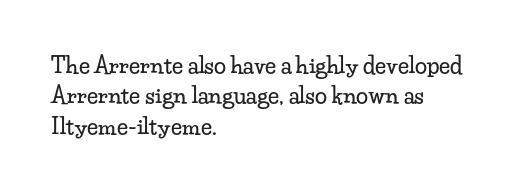
The image shows 22 px text type, upright; set left-aligned, normal line spacing (1.38x), normal letter spacing, not underlined.
